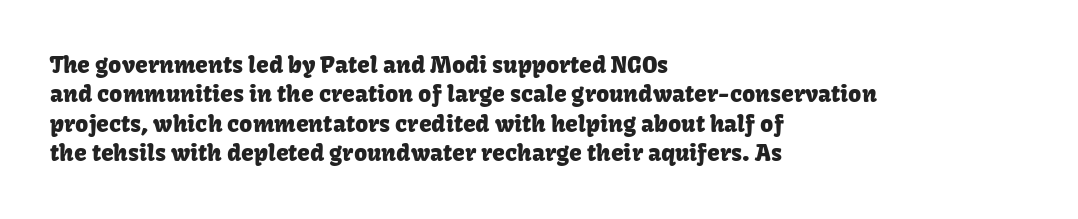
One-word summary of the alignment: left. Posture: vertical. The tracking reads as untouched default to a designer's eye. Each row of text sits above clean, open space. Does the leading feel generous? No, just average.
